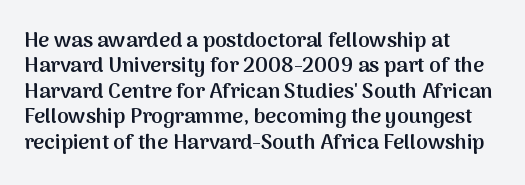
The image shows 21 px text type, upright; set left-aligned, line spacing 1.21x, normal letter spacing, not underlined.
